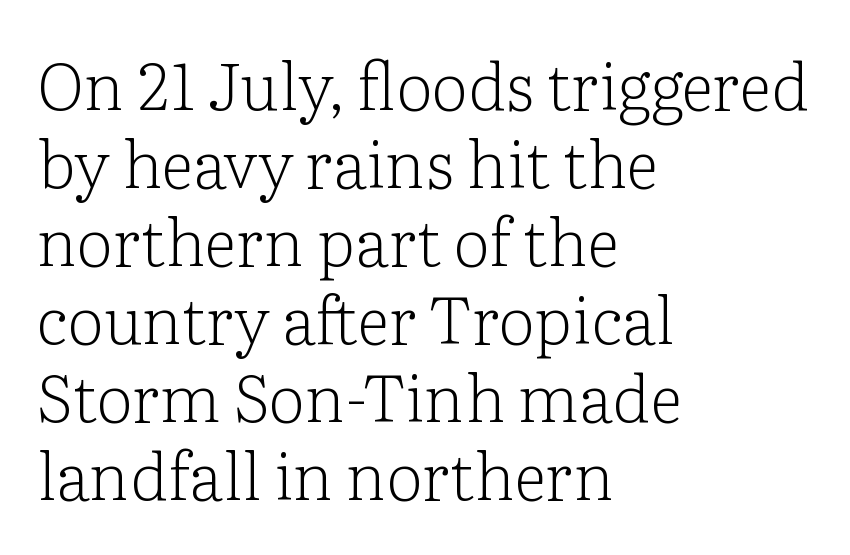
Q: Is the text bold? A: No.
Q: Is the text italic (slanted)? A: No, it is upright.
Q: Is the typeface a serif or a sans-serif typeface? A: Serif.
Q: Is the text underlined? A: No.
Q: How is the paragraph aligned? A: Left-aligned.
Q: Is the spacing between letters normal or unusually wide? A: Normal.
Q: Width (condensed, normal, or wide)? A: Normal.
Q: Stroke contrast? A: Low.
Q: x-height? A: Medium.
Q: Monospaced? A: No.
